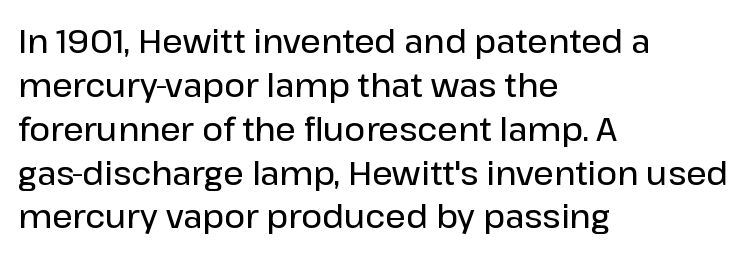
{"serif": "no", "italic": "no", "bold": "semi", "weight": "semibold", "width": "normal", "stroke_contrast": "low", "x_height": "medium", "monospaced": "no", "underline": "no", "align": "left", "line_spacing": "normal", "line_spacing_ratio": 1.37, "letter_spacing": "normal", "letter_spacing_em": 0.0, "glyph_px": 32}
